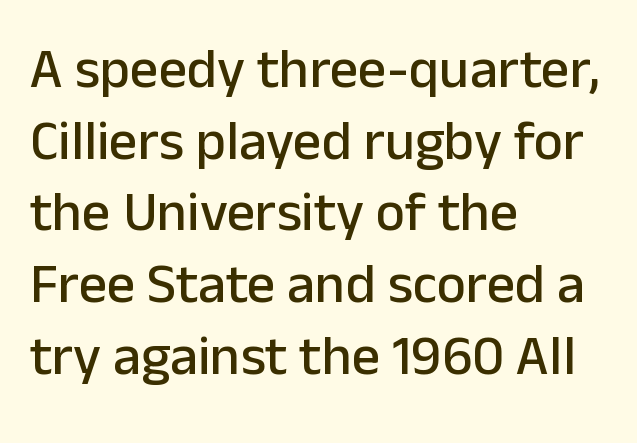
Is this a fixed-width face? No — the glyphs have proportional, varying widths. The horizontal fit of the characters is conventional and even. The lettering holds an erect, upright posture throughout. One-word summary of the alignment: left.
